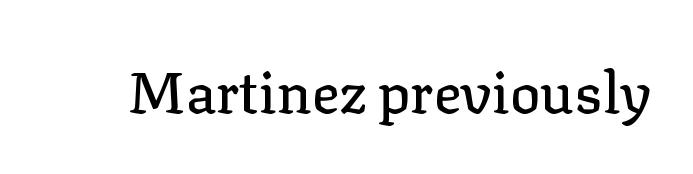
{"serif": "yes", "italic": "no", "width": "normal", "stroke_contrast": "low", "x_height": "medium", "monospaced": "no", "underline": "no", "letter_spacing": "normal", "letter_spacing_em": 0.0, "glyph_px": 57}
